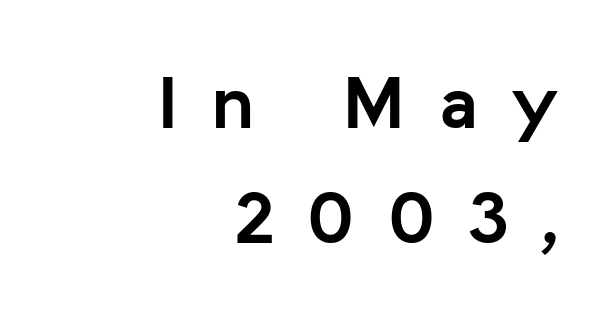
The passage shown is typed in a proportional face where columns would drift. The rendering shows plain stroke endings on the letterforms — a sans-serif design. All the whitespace from short lines collects on the left. Heavy, bold letterforms. Line spacing here is normal.
